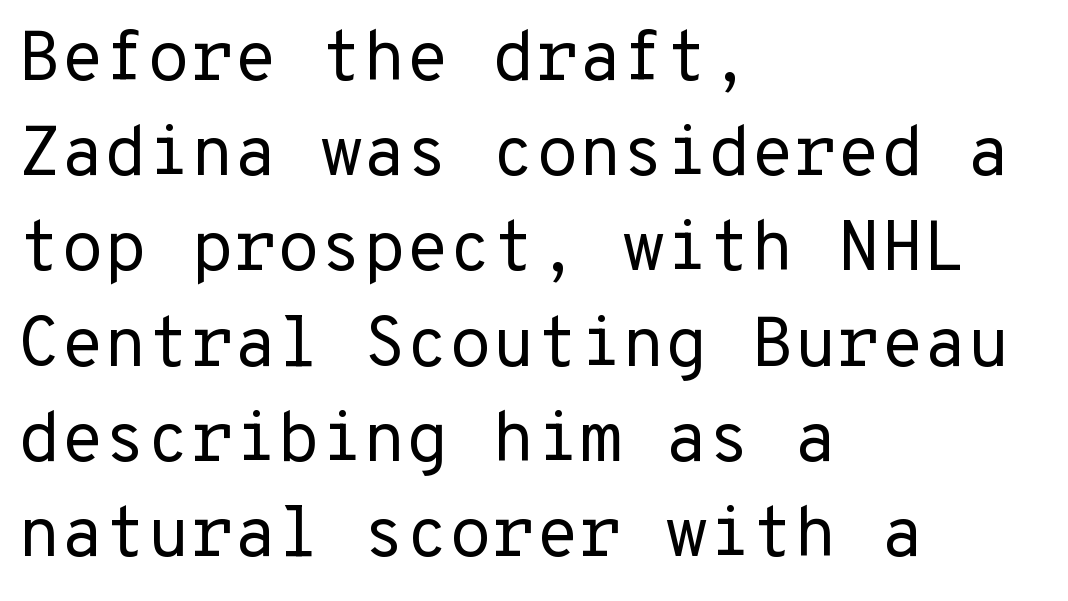
Q: Is the text bold? A: No.
Q: Is the text italic (slanted)? A: No, it is upright.
Q: Is the typeface a serif or a sans-serif typeface? A: Sans-serif.
Q: Is the text underlined? A: No.
Q: How is the paragraph aligned? A: Left-aligned.
Q: Is the spacing between letters normal or unusually wide? A: Normal.
Q: Is the spacing between lines tight, normal or loose? A: Normal.
Q: Width (condensed, normal, or wide)? A: Normal.
Q: Stroke contrast? A: Low.
Q: x-height? A: Medium.
